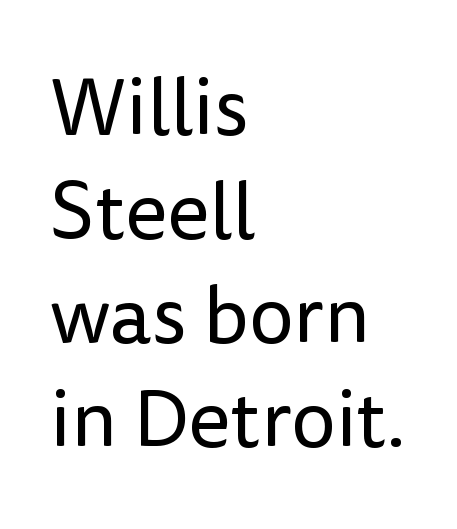
Q: Is the text bold? A: No.
Q: Is the text italic (slanted)? A: No, it is upright.
Q: Is the typeface a serif or a sans-serif typeface? A: Sans-serif.
Q: Is the text underlined? A: No.
Q: How is the paragraph aligned? A: Left-aligned.
Q: Is the spacing between letters normal or unusually wide? A: Normal.
Q: Is the spacing between lines tight, normal or loose? A: Normal.
Q: Width (condensed, normal, or wide)? A: Normal.
Q: Stroke contrast? A: Low.
Q: x-height? A: Medium.
Q: Monospaced? A: No.
